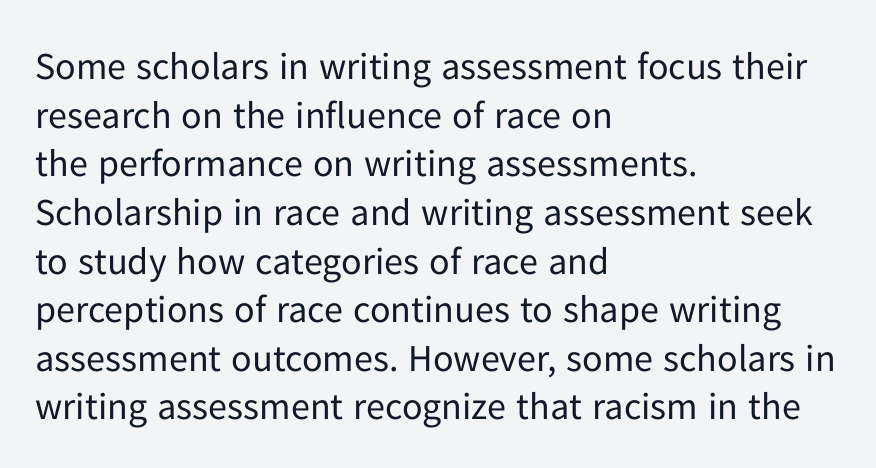
The image shows 38 px regular-weight sans-serif type, upright; set left-aligned, normal line spacing (1.28x), normal letter spacing, not underlined; low stroke contrast and a medium x-height.
